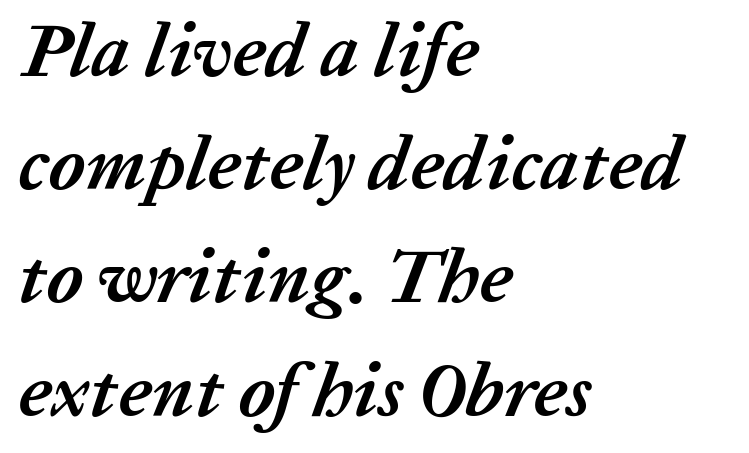
All the whitespace from short lines collects on the right. Baseline-to-baseline distance is the conventional proportion of letter height. The string is rendered with underlining switched off. Standard letterfit; no display-style spreading of the glyphs. The rendering applies a slant to the glyphs.
